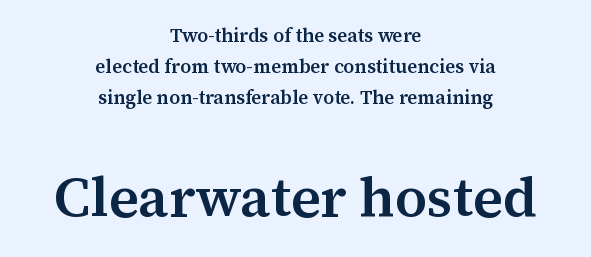
{"serif": "yes", "italic": "no", "bold": "semi", "weight": "semibold", "width": "normal", "stroke_contrast": "medium", "x_height": "medium", "monospaced": "no", "underline": "no", "align": "center", "line_spacing": "normal", "line_spacing_ratio": 1.62, "letter_spacing": "normal", "letter_spacing_em": 0.0, "larger_block": "second", "size_ratio": 2.95, "glyph_px": 56}
